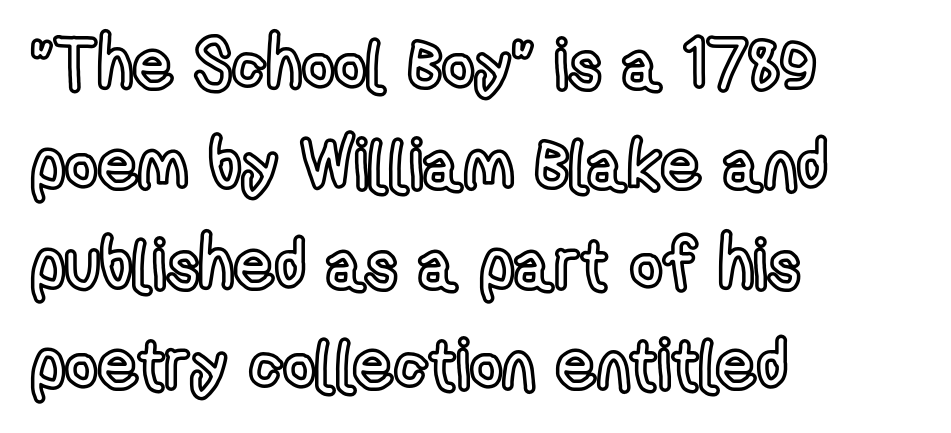
The image shows 70 px condensed type, upright; set left-aligned, normal line spacing (1.43x), normal letter spacing, not underlined; a medium x-height.
